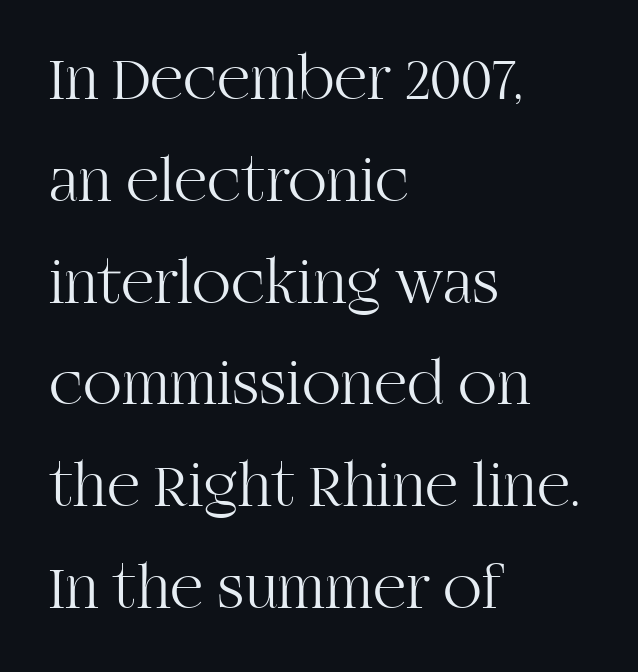
The letters look calm and open, with moderate or lighter stems. Characters follow at the spacing the type designer built in. Letters rest on an invisible, unmarked baseline. Notice how the passage keeps a crisp vertical edge on the left only. To sum up the face: it has serifs. These lines are rendered in a variable-pitch font.
